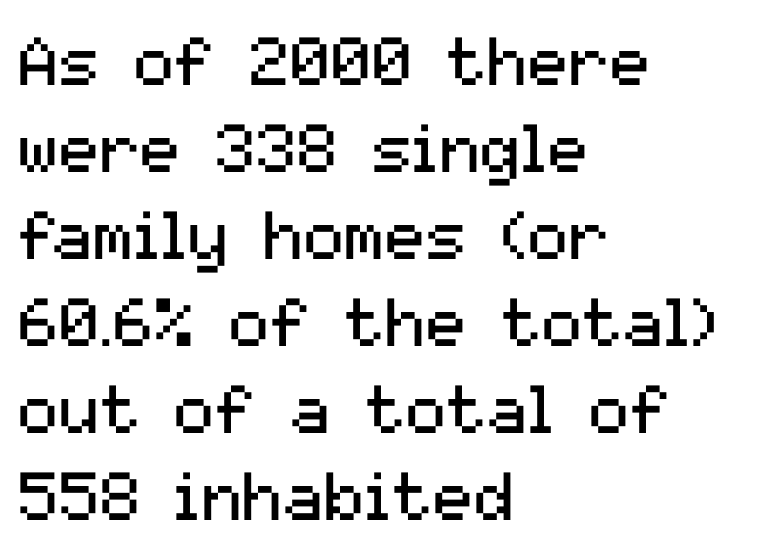
Q: Is the text bold? A: No.
Q: Is the text italic (slanted)? A: No, it is upright.
Q: Is the typeface a serif or a sans-serif typeface? A: Sans-serif.
Q: Is the text underlined? A: No.
Q: How is the paragraph aligned? A: Left-aligned.
Q: Is the spacing between letters normal or unusually wide? A: Normal.
Q: Is the spacing between lines tight, normal or loose? A: Normal.
Q: Width (condensed, normal, or wide)? A: Normal.
Q: Stroke contrast? A: Medium.
Q: x-height? A: Medium.
Q: Monospaced? A: No.
